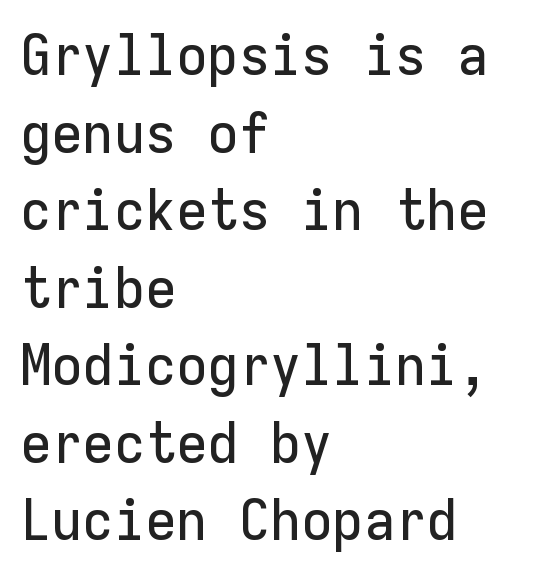
{"serif": "no", "italic": "no", "width": "normal", "stroke_contrast": "low", "x_height": "medium", "monospaced": "yes", "underline": "no", "align": "left", "line_spacing": "normal", "line_spacing_ratio": 1.36, "letter_spacing": "normal", "letter_spacing_em": 0.0, "glyph_px": 57}
